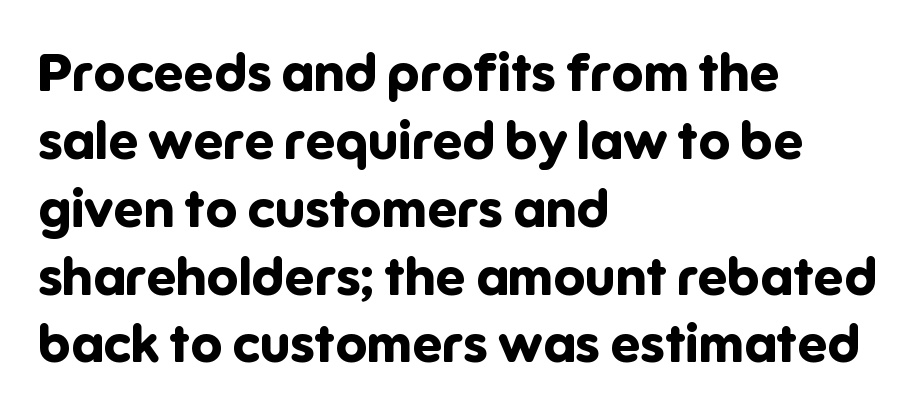
{"serif": "no", "italic": "no", "bold": "yes", "weight": "bold", "width": "normal", "stroke_contrast": "low", "x_height": "medium", "monospaced": "no", "underline": "no", "align": "left", "line_spacing": "normal", "line_spacing_ratio": 1.28, "letter_spacing": "normal", "letter_spacing_em": 0.0, "glyph_px": 53}
